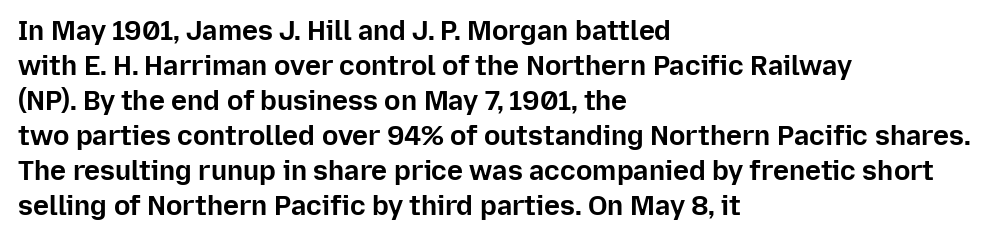
{"italic": "no", "bold": "yes", "underline": "no", "align": "left", "line_spacing": "normal", "line_spacing_ratio": 1.3, "letter_spacing": "normal", "letter_spacing_em": 0.0, "glyph_px": 27}
